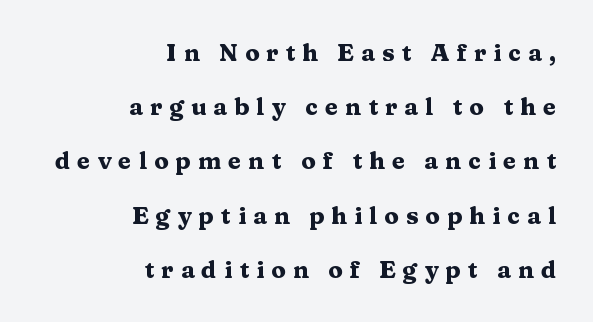
The line-height multiplier appears high, well above default. Short and long lines alike share a common ending point at right. This is roman type, the default non-slanted kind. The tracking reads as deliberately expanded to a designer's eye.
